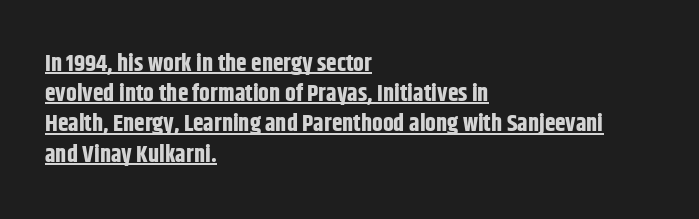
The image shows 24 px bold type, upright; set left-aligned, normal line spacing (1.26x), normal letter spacing, underlined.
